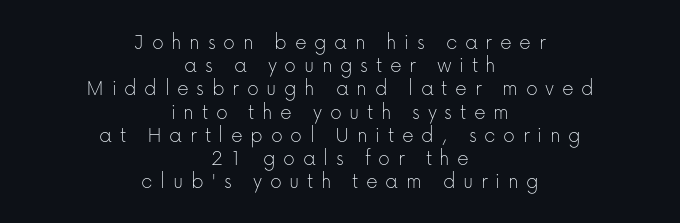
{"italic": "no", "bold": "no", "underline": "no", "align": "center", "line_spacing": "tight", "line_spacing_ratio": 1.01, "letter_spacing": "wide", "letter_spacing_em": 0.33, "glyph_px": 23}
